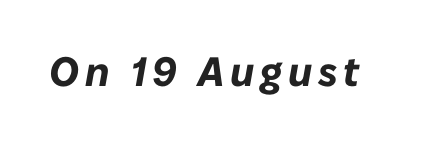
{"italic": "yes", "lean": "right", "slant_degrees": 10, "bold": "yes", "weight": "bold", "width": "normal", "stroke_contrast": "low", "x_height": "medium", "monospaced": "no", "underline": "no", "glyph_px": 41}
